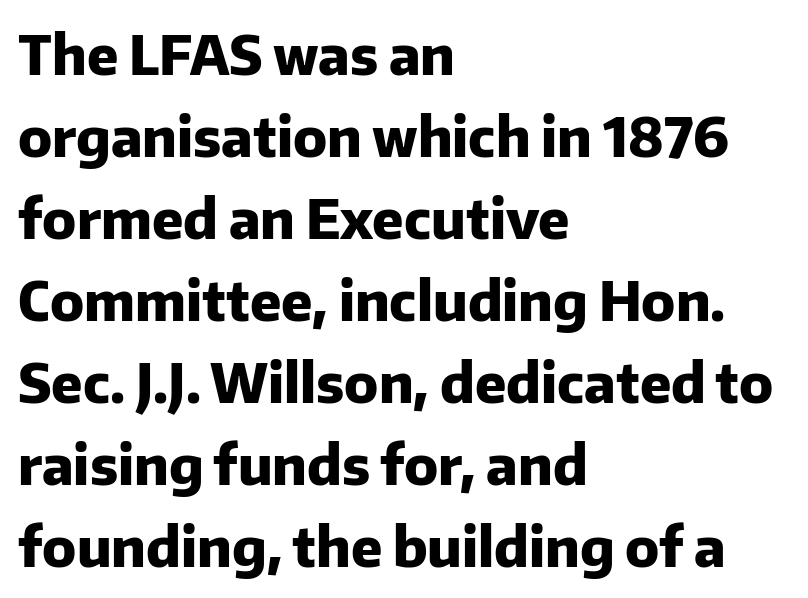
The image shows 55 px heavy sans-serif type, upright; set left-aligned, normal line spacing (1.49x), normal letter spacing, not underlined; low stroke contrast and a medium x-height.
